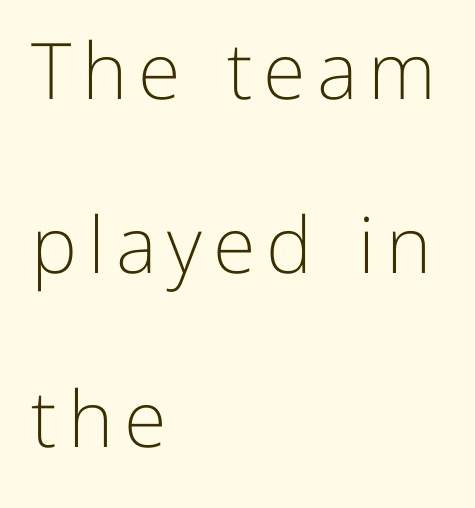
{"serif": "no", "italic": "no", "bold": "no", "weight": "light", "width": "normal", "stroke_contrast": "low", "x_height": "medium", "monospaced": "no", "underline": "no", "align": "left", "line_spacing": "loose", "line_spacing_ratio": 2.23, "glyph_px": 78}
